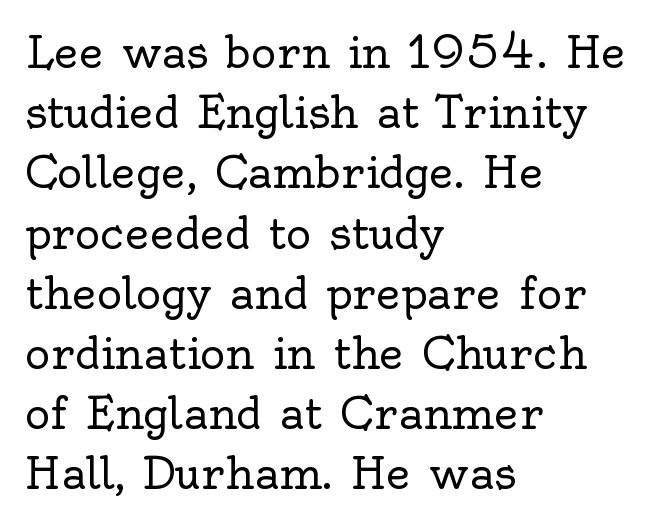
The image shows 43 px regular-weight serif type, upright; set left-aligned, normal line spacing (1.4x), normal letter spacing, not underlined; a small x-height.
